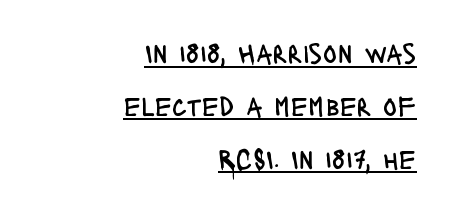
The rendering uses natural spacing where letterforms have individual widths. Italic? Not at all — the glyphs are vertical. Words appear dense and cohesive because spacing is normal. I'd call this a sans setting — the letters go barefoot.
